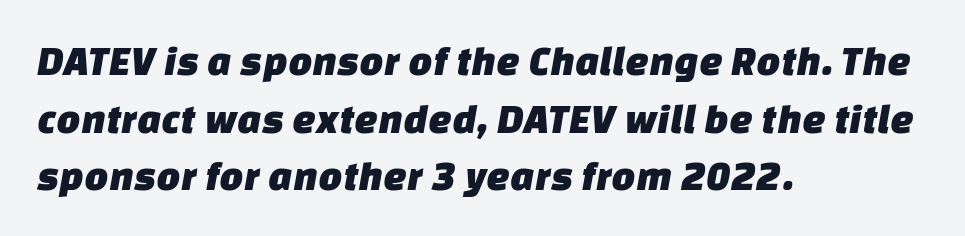
{"serif": "no", "width": "normal", "stroke_contrast": "low", "x_height": "large", "monospaced": "no", "underline": "no", "align": "left", "line_spacing": "normal", "line_spacing_ratio": 1.37, "letter_spacing": "normal", "letter_spacing_em": 0.0, "glyph_px": 42}
